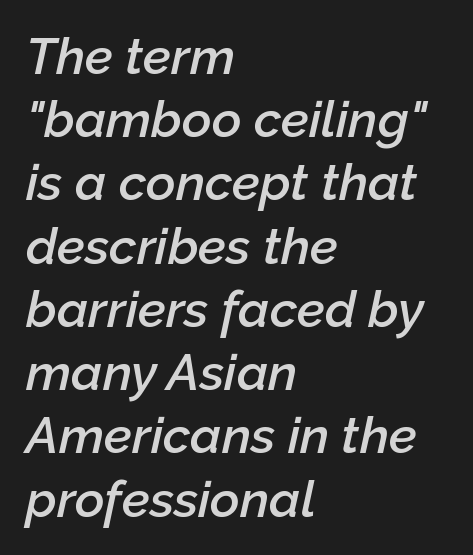
Has an underline been added? It has not. Visually the block forms a straight wall on the left and a jagged coastline on the right. Between one letter and the next there's only the usual sliver of space. The glyphs have the mass of a demibold cut, below bold. Yep, that's italic — everything's leaning.
